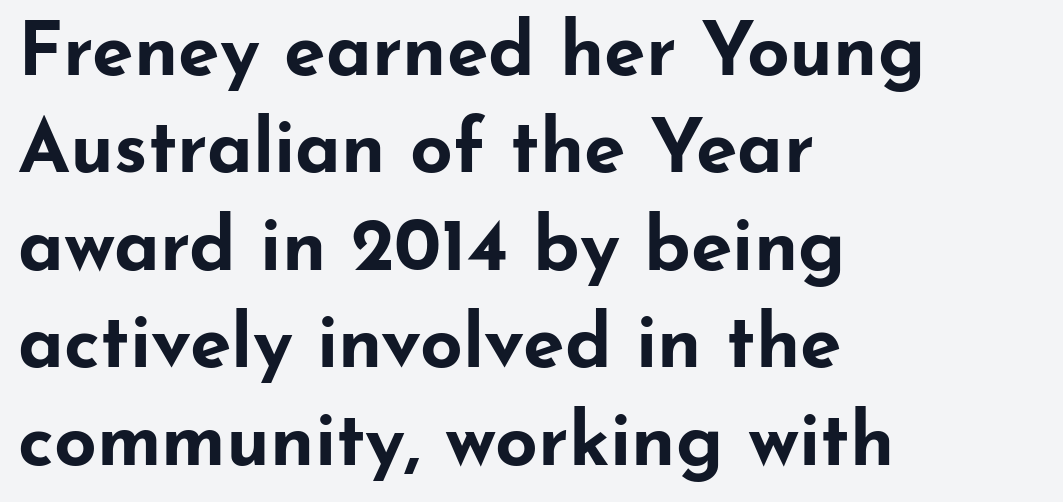
{"serif": "no", "italic": "no", "bold": "yes", "weight": "bold", "width": "wide", "stroke_contrast": "low", "x_height": "small", "monospaced": "no", "underline": "no", "align": "left", "line_spacing": "normal", "line_spacing_ratio": 1.3, "letter_spacing": "normal", "letter_spacing_em": 0.0, "glyph_px": 75}
